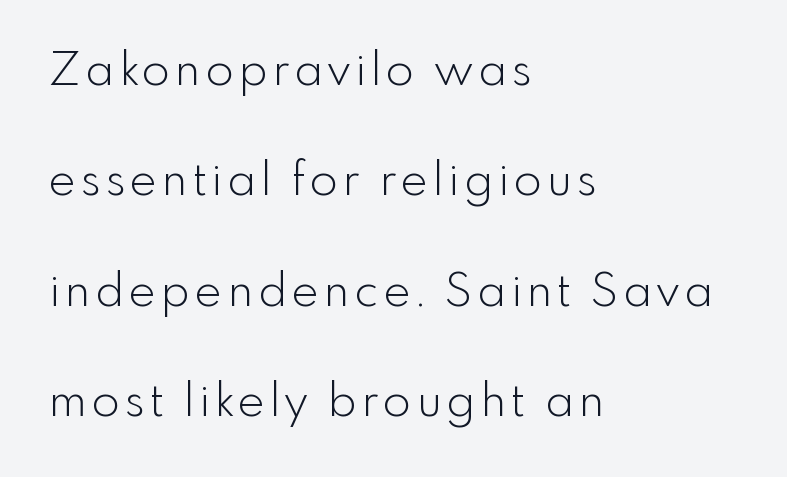
The image shows 46 px light sans-serif type, upright; set left-aligned, loose line spacing (2.4x), not underlined; a small x-height.
